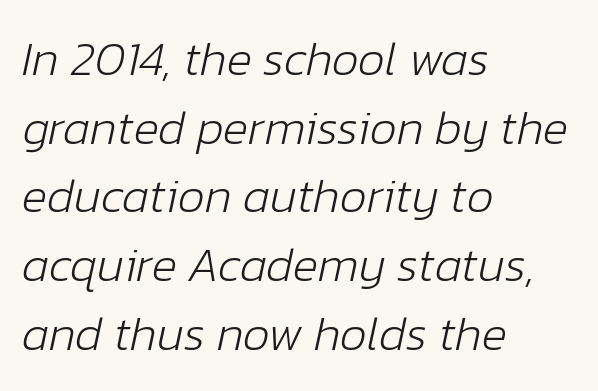
In terms of posture, this sample is oblique. Do the characters align in a grid? No, the font is proportional. Decoration check: the copy has no underline. Regular leading. There is no visible air inserted between adjacent glyphs.
